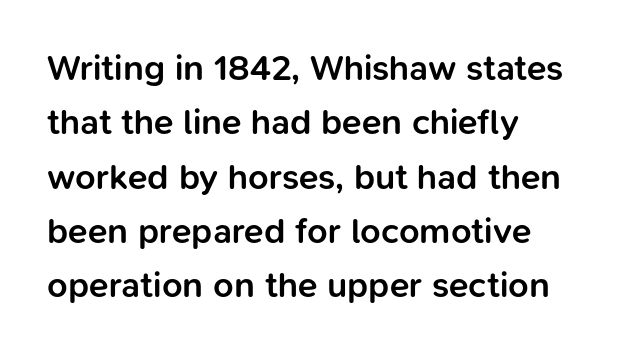
A bare baseline throughout the passage. These words are printed semibold, heavier than regular yet not bold. Is the block centered? No — it sits flush against the left margin. Leading matches the norm, producing a regular column. The tracking reads as untouched default to a designer's eye.
